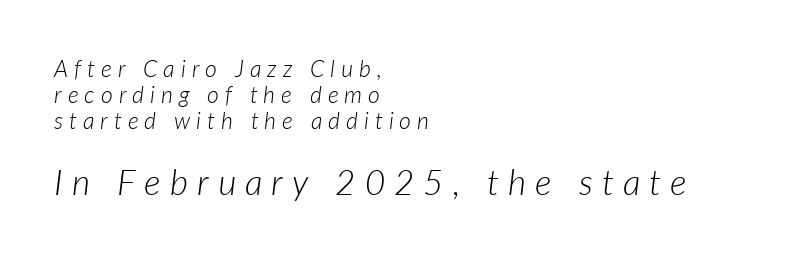
{"italic": "yes", "lean": "right", "slant_degrees": 7, "bold": "no", "weight": "light", "width": "normal", "stroke_contrast": "low", "x_height": "medium", "monospaced": "no", "underline": "no", "align": "left", "line_spacing": "tight", "line_spacing_ratio": 1.13, "letter_spacing": "wide", "letter_spacing_em": 0.26, "larger_block": "second", "size_ratio": 1.52, "glyph_px": 35}
